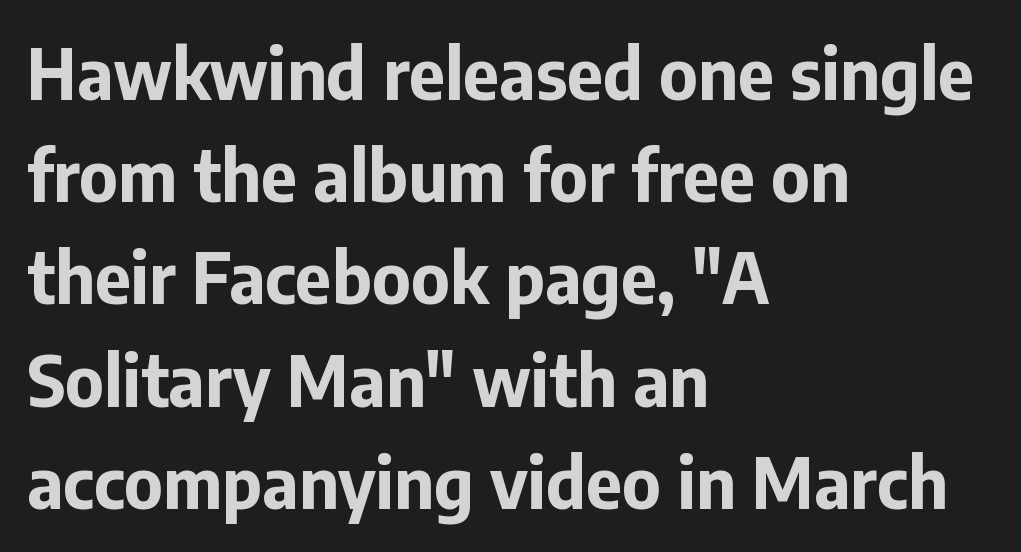
{"serif": "no", "italic": "no", "bold": "yes", "weight": "bold", "width": "normal", "stroke_contrast": "low", "x_height": "medium", "monospaced": "no", "underline": "no", "align": "left", "line_spacing": "normal", "line_spacing_ratio": 1.46, "letter_spacing": "normal", "letter_spacing_em": 0.0, "glyph_px": 70}
